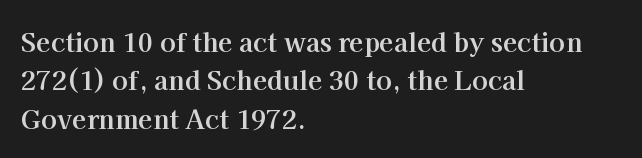
The image shows 26 px bold type, upright; set left-aligned, normal line spacing (1.48x), normal letter spacing, not underlined.
